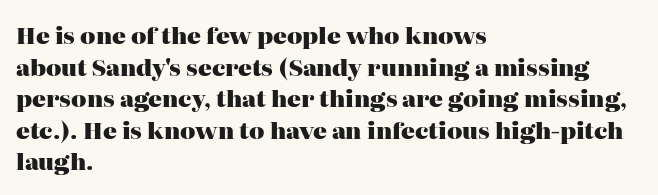
The image shows 23 px bold type, upright; set left-aligned, normal line spacing (1.37x), normal letter spacing, not underlined.
